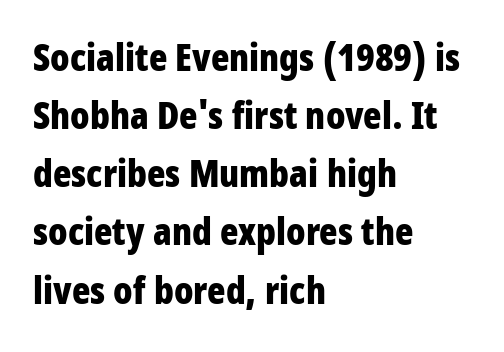
In CSS terms this would be text-align: left. Looks like regular typesetting: each glyph gets only the width it needs. Stroke thickness is high; the sample reads as a true bold. There is no visible air inserted between adjacent glyphs.
